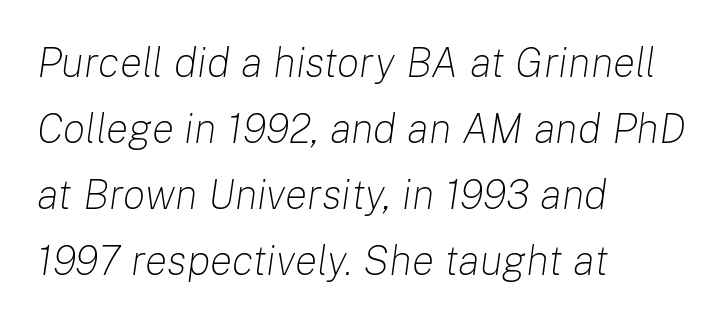
Letters have the restrained weight of plain body copy at most. If you drew a line through each stem, it would be angled. Is there much room between lines? A standard amount, neither cramped nor airy. Compared with typical body copy, the letter spacing here is the same.
